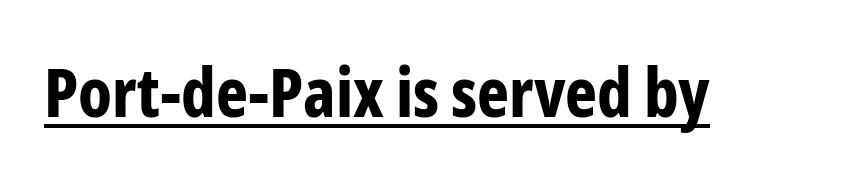
Q: Is the text bold? A: Yes.
Q: Is the text italic (slanted)? A: No, it is upright.
Q: Is the typeface a serif or a sans-serif typeface? A: Sans-serif.
Q: Is the text underlined? A: Yes.
Q: Is the spacing between letters normal or unusually wide? A: Normal.
Q: Width (condensed, normal, or wide)? A: Condensed.
Q: Stroke contrast? A: Low.
Q: x-height? A: Medium.
Q: Monospaced? A: No.
